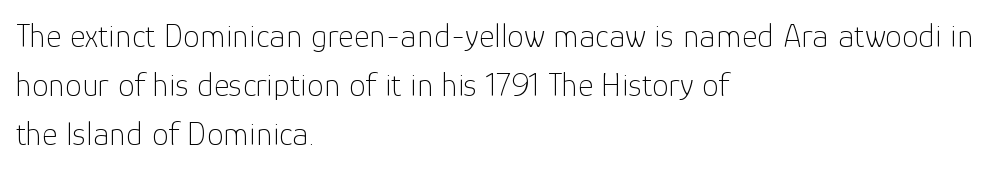
No chunkiness to these letters — they're not bold. Where is the straight margin? On the left. Glyph-to-glyph distance matches everyday printed text. The letters carry no serifs — their stems end cleanly without finishing strokes.
